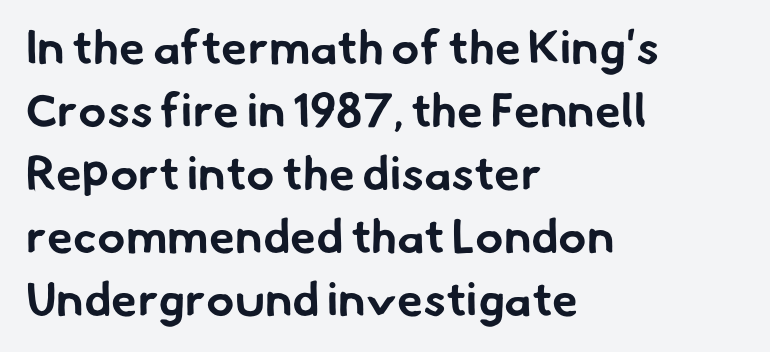
{"serif": "no", "bold": "yes", "weight": "bold", "width": "normal", "stroke_contrast": "low", "x_height": "small", "monospaced": "no", "underline": "no", "align": "left", "line_spacing": "normal", "line_spacing_ratio": 1.34, "letter_spacing": "normal", "letter_spacing_em": 0.0, "glyph_px": 47}
